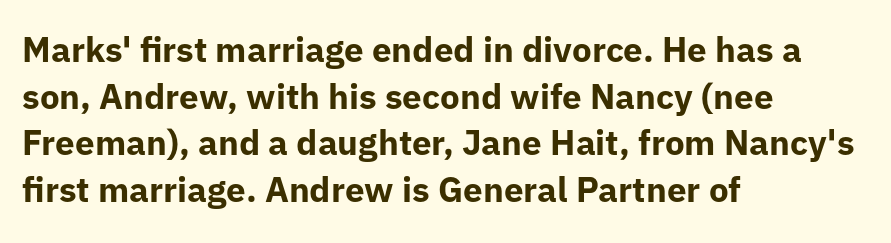
Do the characters align in a grid? No, the font is proportional. Every row of glyphs begins at an identical x-position on the left. The line-height multiplier appears to be the usual default. Descenders are the only things crossing below the line. Students, this is bold: see how much ink each stroke carries. In terms of posture, this sample is upright.
